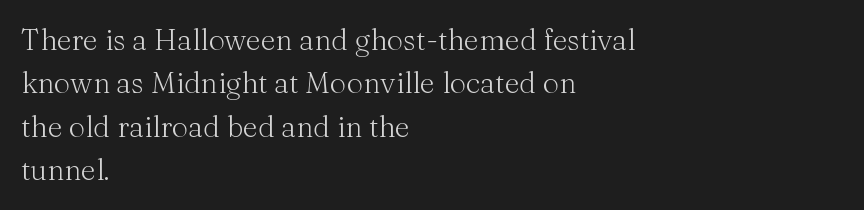
Q: Is the text bold? A: No.
Q: Is the text italic (slanted)? A: No, it is upright.
Q: Is the typeface a serif or a sans-serif typeface? A: Serif.
Q: Is the text underlined? A: No.
Q: How is the paragraph aligned? A: Left-aligned.
Q: Is the spacing between letters normal or unusually wide? A: Normal.
Q: Is the spacing between lines tight, normal or loose? A: Normal.
Q: Width (condensed, normal, or wide)? A: Normal.
Q: Stroke contrast? A: Medium.
Q: x-height? A: Medium.
Q: Monospaced? A: No.
